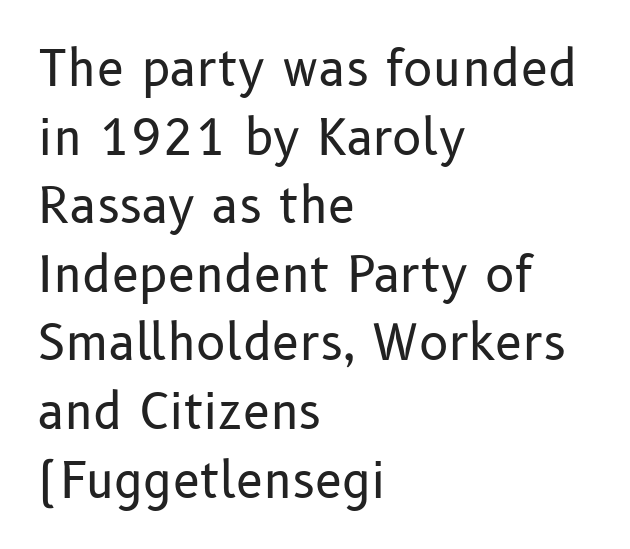
The image shows 49 px regular-weight sans-serif type, upright; set left-aligned, normal line spacing (1.4x), normal letter spacing, not underlined; low stroke contrast and a medium x-height.
